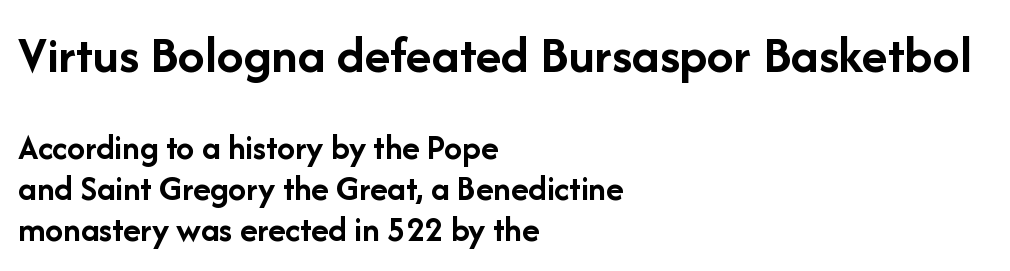
Q: Is the text bold? A: Yes.
Q: Is the text italic (slanted)? A: No, it is upright.
Q: Is the typeface a serif or a sans-serif typeface? A: Sans-serif.
Q: Is the text underlined? A: No.
Q: How is the paragraph aligned? A: Left-aligned.
Q: Is the spacing between letters normal or unusually wide? A: Normal.
Q: Is the spacing between lines tight, normal or loose? A: Tight.
Q: Which block of text is set in a larger size, the first (top) or the second (bottom)? A: The first (top) one.
Q: Width (condensed, normal, or wide)? A: Normal.
Q: Stroke contrast? A: Low.
Q: x-height? A: Medium.
Q: Monospaced? A: No.
